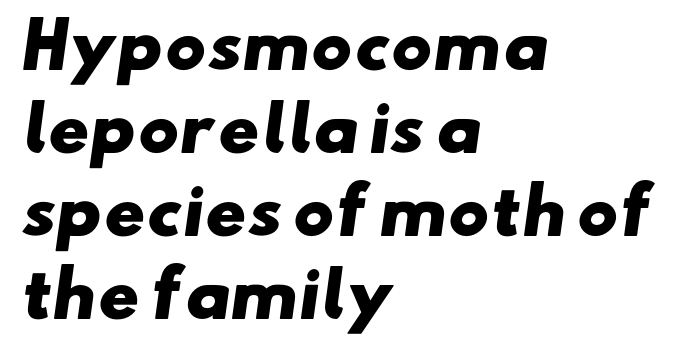
The lines in this sample share a left origin and differ only in where they stop. Caption: standard tracking, unaltered. This sample has the flowing, uneven cadence of proportional lettering. Typographically, this falls in the sans-serif category.
